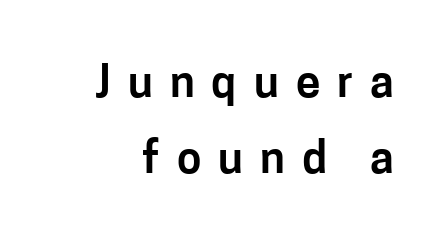
Q: Is the text italic (slanted)? A: No, it is upright.
Q: Is the typeface a serif or a sans-serif typeface? A: Sans-serif.
Q: Is the text underlined? A: No.
Q: Is the spacing between letters normal or unusually wide? A: Unusually wide.
Q: Width (condensed, normal, or wide)? A: Normal.
Q: Stroke contrast? A: Low.
Q: x-height? A: Medium.
Q: Monospaced? A: No.
